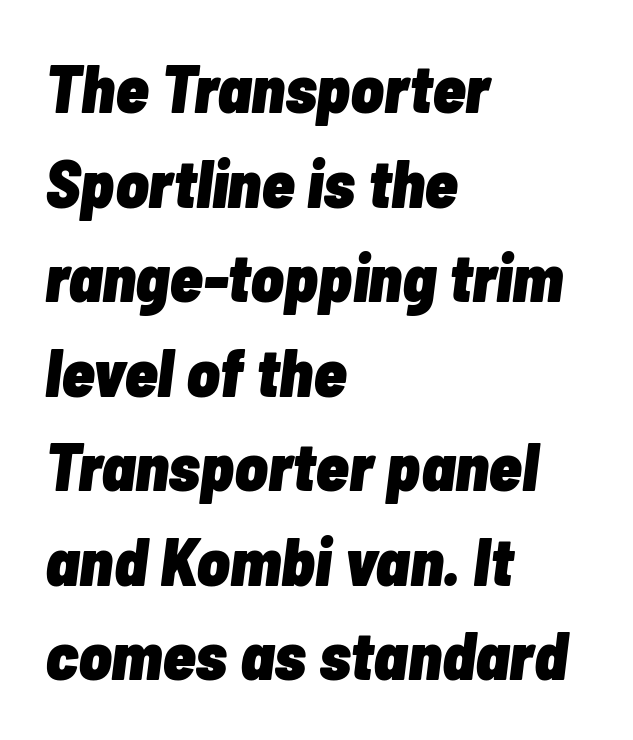
Q: Is the text bold? A: Yes.
Q: Is the text italic (slanted)? A: Yes, it leans right by about 7 degrees.
Q: Is the text underlined? A: No.
Q: How is the paragraph aligned? A: Left-aligned.
Q: Is the spacing between letters normal or unusually wide? A: Normal.
Q: Is the spacing between lines tight, normal or loose? A: Normal.
Q: Width (condensed, normal, or wide)? A: Condensed.
Q: Stroke contrast? A: Low.
Q: x-height? A: Medium.
Q: Monospaced? A: No.
